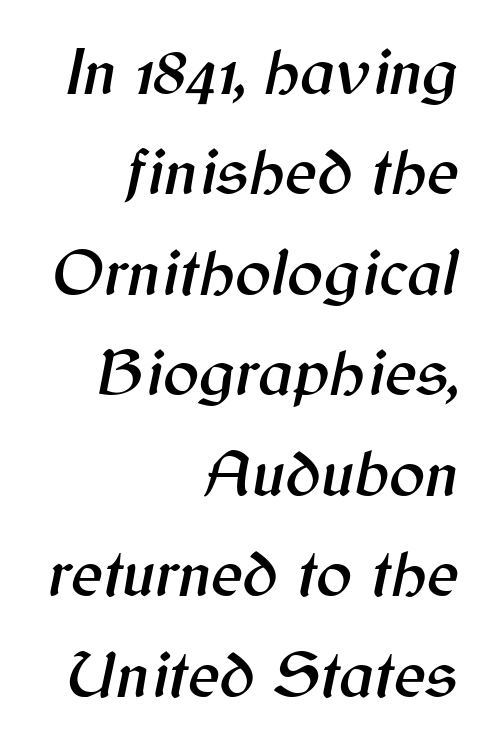
Tall strokes in this sample are angled rather than plumb. Does extra space separate the letters? No, they use regular spacing. The lines sit at an ordinary, default distance from one another. Proportional: the letters do not fall into vertical columns. Each row of text sits above clean, open space. Where is the straight margin? On the right.
